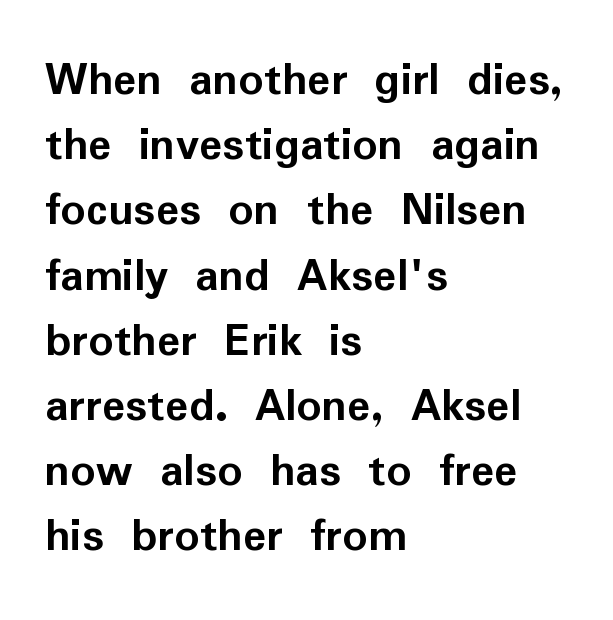
The image shows 49 px semibold sans-serif type, upright; set left-aligned, normal line spacing (1.33x), normal letter spacing, not underlined; low stroke contrast and a medium x-height.
